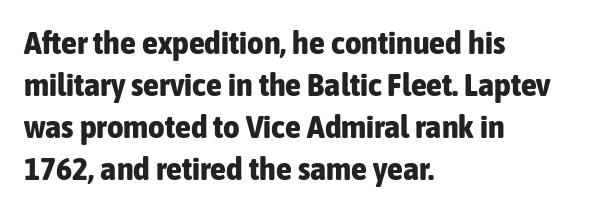
{"serif": "no", "italic": "no", "bold": "yes", "weight": "bold", "width": "condensed", "stroke_contrast": "low", "x_height": "medium", "monospaced": "no", "underline": "no", "align": "left", "line_spacing": "normal", "line_spacing_ratio": 1.31, "letter_spacing": "normal", "letter_spacing_em": 0.0, "glyph_px": 32}
